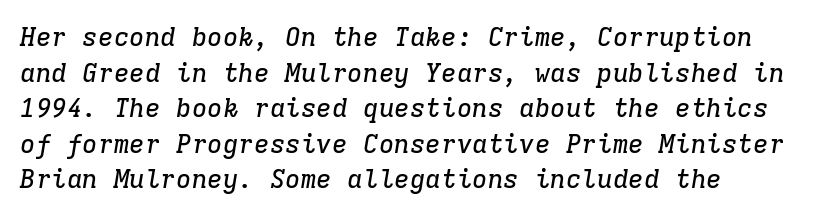
Quick note: italic. Students, note that the glyphs here touch the page at normal intervals. A typesetter would call this leading conventional body-copy spacing. Underlining? Definitely not there.
